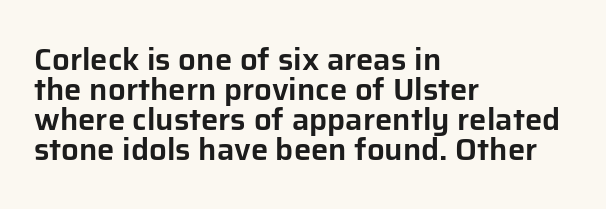
Q: Is the text italic (slanted)? A: No, it is upright.
Q: Is the typeface a serif or a sans-serif typeface? A: Sans-serif.
Q: Is the text underlined? A: No.
Q: How is the paragraph aligned? A: Left-aligned.
Q: Is the spacing between letters normal or unusually wide? A: Normal.
Q: Is the spacing between lines tight, normal or loose? A: Tight.
Q: Width (condensed, normal, or wide)? A: Normal.
Q: Stroke contrast? A: Low.
Q: x-height? A: Medium.
Q: Monospaced? A: No.
